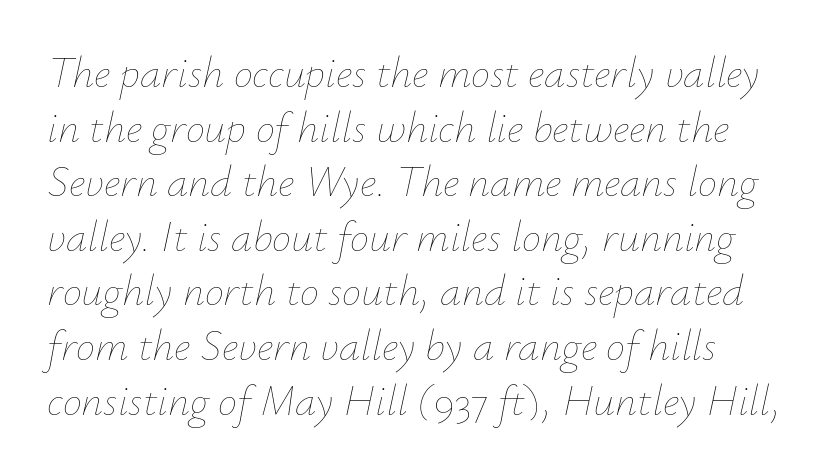
Each new line begins a customary step beneath the previous one. Note the varied advance widths — an 'i' is clearly narrower than an 'm'. Bare-footed words on every line. Ink coverage per letter is moderate at most. Characters follow at the spacing the type designer built in. If you drew a ruler down the left edge, every line would touch it.
